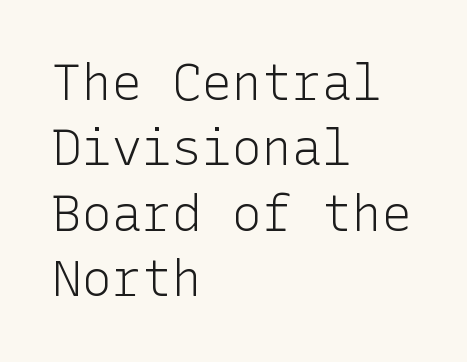
Line beginnings align vertically; line endings do not. The passage shown has conventional tracking throughout. Notice how the stems are strictly vertical — no italics here. Leading: standard. The designer went with a sans here, leaving each stem footless. Nobody drew a line under any word here.
